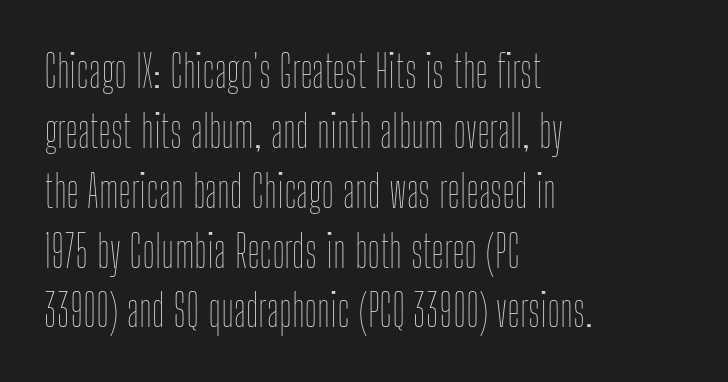
The image shows 44 px thin, condensed type, upright; set left-aligned, normal line spacing (1.36x), normal letter spacing, not underlined; low stroke contrast and a medium x-height.
